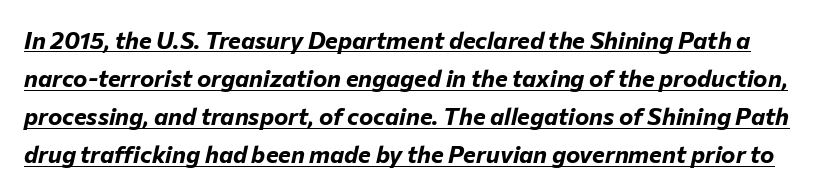
Notice how a bar underscores the lettering throughout. Heavy, bold letterforms. It's the slanting kind of type. Reading down the column, the eye jumps a familiar distance to each next line. Characters follow at the spacing the type designer built in.
